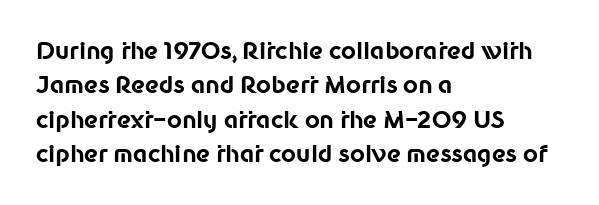
The image shows 23 px bold type, upright; set left-aligned, normal line spacing (1.49x), normal letter spacing, not underlined.
